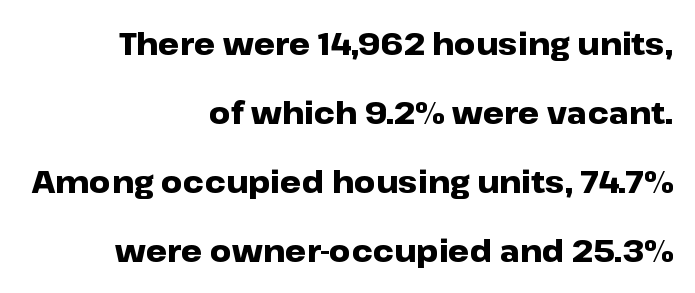
Q: Is the text bold? A: Yes.
Q: Is the text italic (slanted)? A: No, it is upright.
Q: Is the typeface a serif or a sans-serif typeface? A: Sans-serif.
Q: Is the text underlined? A: No.
Q: How is the paragraph aligned? A: Right-aligned.
Q: Is the spacing between letters normal or unusually wide? A: Normal.
Q: Is the spacing between lines tight, normal or loose? A: Loose.
Q: Width (condensed, normal, or wide)? A: Wide.
Q: Stroke contrast? A: Low.
Q: x-height? A: Medium.
Q: Monospaced? A: No.
